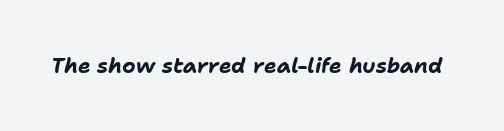
The image shows 21 px bold type, italic (leaning right); set normal letter spacing, not underlined.
